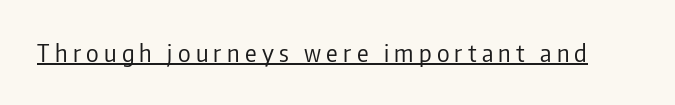
Q: Is the text bold? A: No.
Q: Is the text italic (slanted)? A: No, it is upright.
Q: Is the text underlined? A: Yes.
Q: Is the spacing between letters normal or unusually wide? A: Unusually wide.
